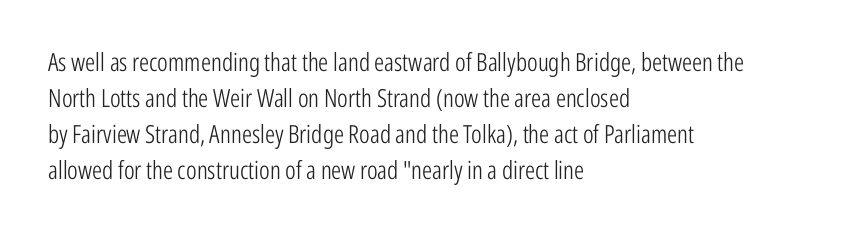
{"italic": "no", "bold": "no", "underline": "no", "align": "left", "line_spacing": "normal", "line_spacing_ratio": 1.44, "letter_spacing": "normal", "letter_spacing_em": 0.0, "glyph_px": 25}
